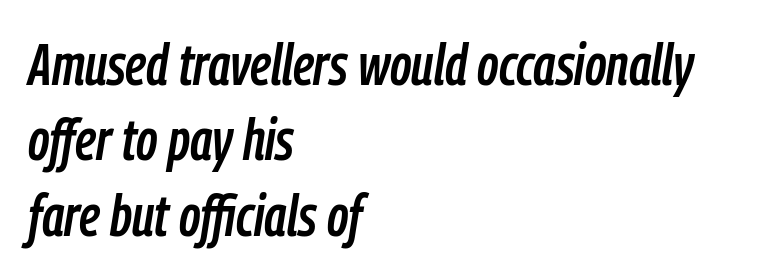
Q: Is the text italic (slanted)? A: Yes, it leans right by about 9 degrees.
Q: Is the text underlined? A: No.
Q: How is the paragraph aligned? A: Left-aligned.
Q: Is the spacing between letters normal or unusually wide? A: Normal.
Q: Is the spacing between lines tight, normal or loose? A: Normal.
Q: Width (condensed, normal, or wide)? A: Condensed.
Q: Stroke contrast? A: Low.
Q: x-height? A: Medium.
Q: Monospaced? A: No.
